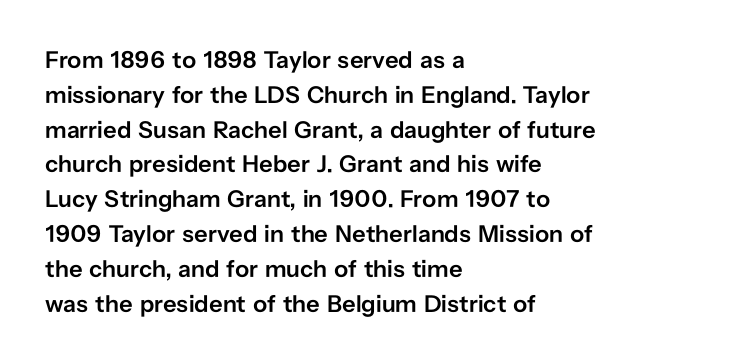
Q: Is the text bold? A: Semi-bold.
Q: Is the text italic (slanted)? A: No, it is upright.
Q: Is the text underlined? A: No.
Q: How is the paragraph aligned? A: Left-aligned.
Q: Is the spacing between letters normal or unusually wide? A: Normal.
Q: Is the spacing between lines tight, normal or loose? A: Normal.
